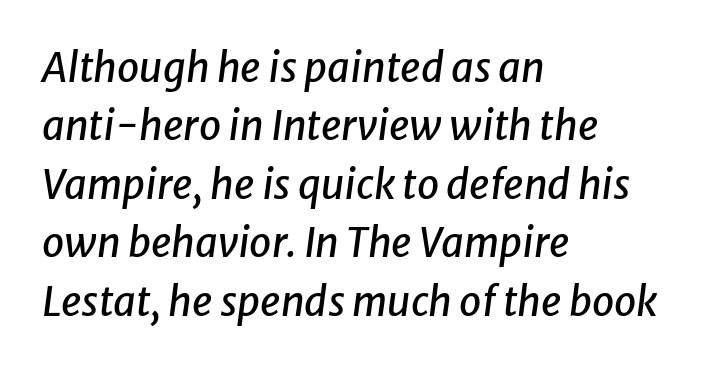
{"italic": "yes", "lean": "right", "slant_degrees": 8, "width": "normal", "stroke_contrast": "low", "x_height": "medium", "monospaced": "no", "underline": "no", "align": "left", "line_spacing": "normal", "line_spacing_ratio": 1.46, "letter_spacing": "normal", "letter_spacing_em": 0.0, "glyph_px": 40}
